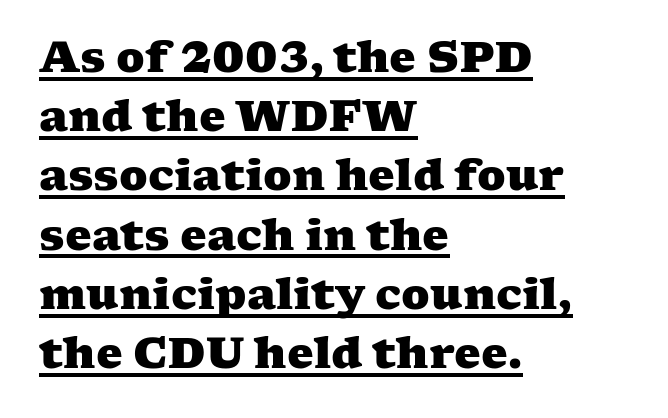
The image shows 42 px heavy, wide serif type; set left-aligned, normal line spacing (1.41x), normal letter spacing, underlined; medium stroke contrast and a medium x-height.
